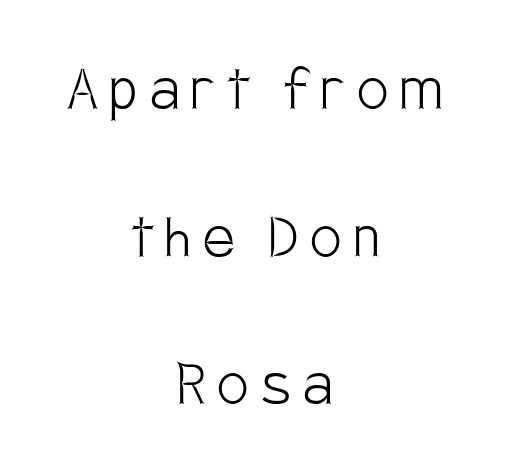
Q: Is the text bold? A: No.
Q: Is the text italic (slanted)? A: No, it is upright.
Q: Is the typeface a serif or a sans-serif typeface? A: Sans-serif.
Q: Is the text underlined? A: No.
Q: How is the paragraph aligned? A: Centered.
Q: Is the spacing between lines tight, normal or loose? A: Loose.
Q: Width (condensed, normal, or wide)? A: Condensed.
Q: Stroke contrast? A: Low.
Q: x-height? A: Large.
Q: Monospaced? A: No.
